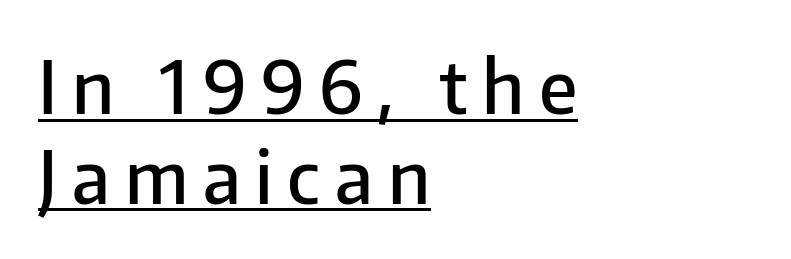
Q: Is the text bold? A: Semi-bold.
Q: Is the text italic (slanted)? A: No, it is upright.
Q: Is the typeface a serif or a sans-serif typeface? A: Sans-serif.
Q: Is the text underlined? A: Yes.
Q: How is the paragraph aligned? A: Left-aligned.
Q: Is the spacing between letters normal or unusually wide? A: Unusually wide.
Q: Width (condensed, normal, or wide)? A: Normal.
Q: Stroke contrast? A: Low.
Q: x-height? A: Medium.
Q: Monospaced? A: No.
